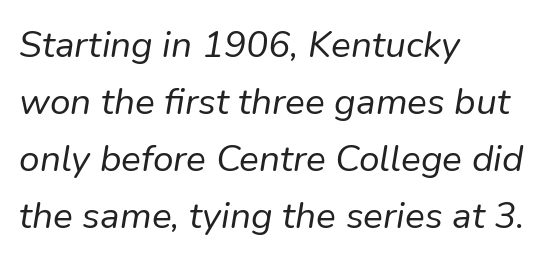
{"italic": "yes", "lean": "right", "slant_degrees": 9, "bold": "no", "weight": "regular", "width": "normal", "stroke_contrast": "low", "x_height": "medium", "monospaced": "no", "underline": "no", "align": "left", "line_spacing": "normal", "line_spacing_ratio": 1.54, "letter_spacing": "normal", "letter_spacing_em": 0.0, "glyph_px": 37}
